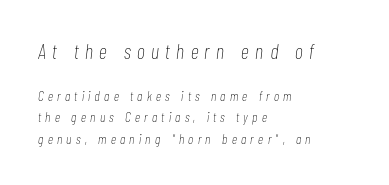
Compared with ordinary roman type, these characters are visibly tilted. A clean baseline with only descenders dipping below it. The typeface has the unassuming heft of standard copy or less. The initial chunk of copy outweighs the following chunk in type size. Regarding leading, the lines here are spaced in the standard way.
